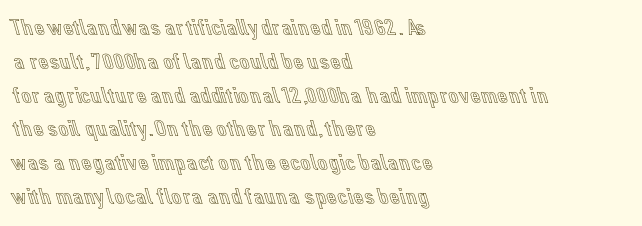
The image shows 23 px text type; set left-aligned, normal line spacing (1.47x), normal letter spacing, not underlined.
